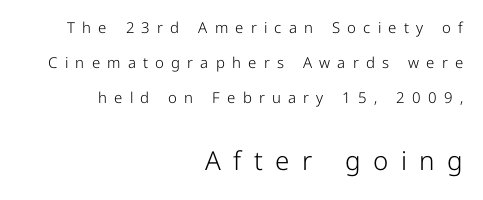
The image shows 26 px text type, upright; set right-aligned, loose line spacing (2.35x), unusually wide letter spacing (+0.48 em), not underlined; the second (bottom) block is 1.73x larger.
